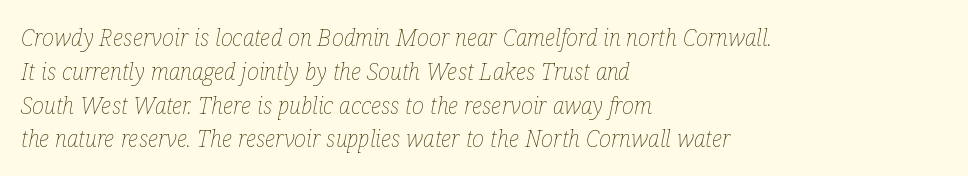
Q: Is the text bold? A: No.
Q: Is the text italic (slanted)? A: Yes, it leans right by about 12 degrees.
Q: Is the text underlined? A: No.
Q: How is the paragraph aligned? A: Left-aligned.
Q: Is the spacing between letters normal or unusually wide? A: Normal.
Q: Is the spacing between lines tight, normal or loose? A: Normal.
